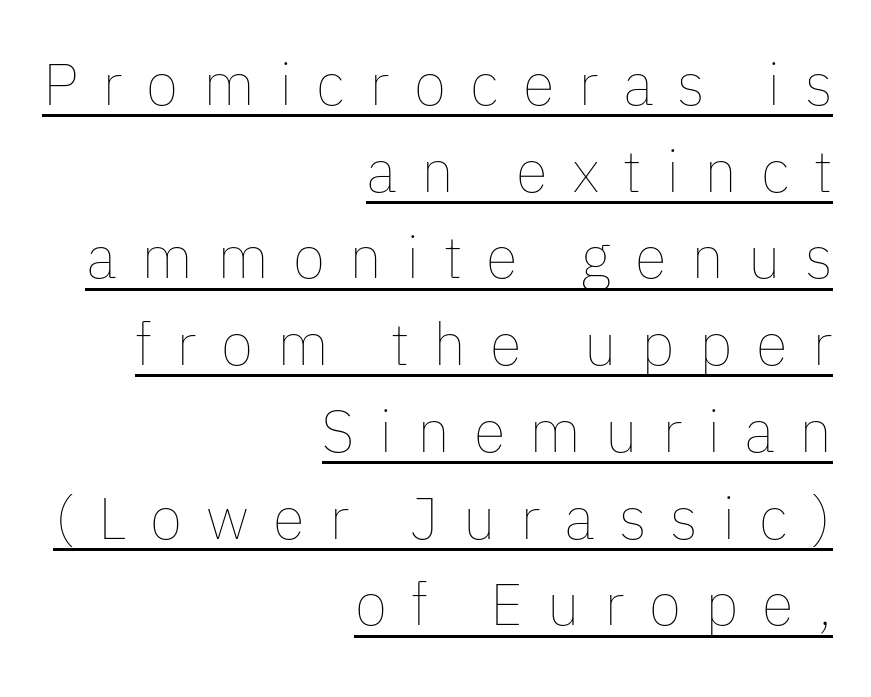
The image shows 59 px thin type, upright; set right-aligned, normal line spacing (1.47x), unusually wide letter spacing (+0.41 em), underlined; low stroke contrast and a medium x-height.
